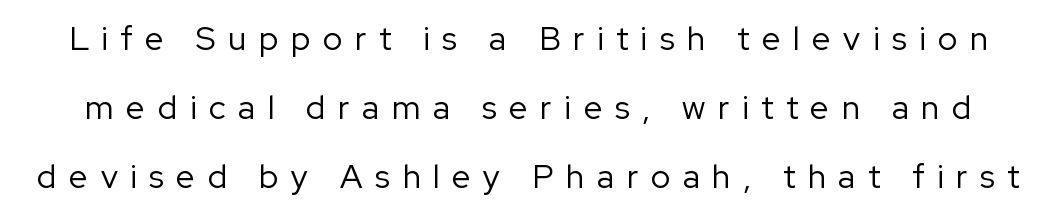
{"serif": "no", "italic": "no", "bold": "no", "weight": "regular", "width": "normal", "stroke_contrast": "low", "x_height": "medium", "monospaced": "no", "underline": "no", "line_spacing": "loose", "line_spacing_ratio": 2.09, "letter_spacing": "wide", "letter_spacing_em": 0.38, "glyph_px": 33}
